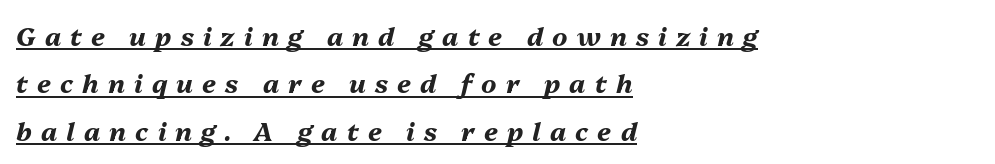
The image shows 26 px bold type, italic (leaning right); set left-aligned, line spacing 1.82x, unusually wide letter spacing (+0.35 em), underlined.
